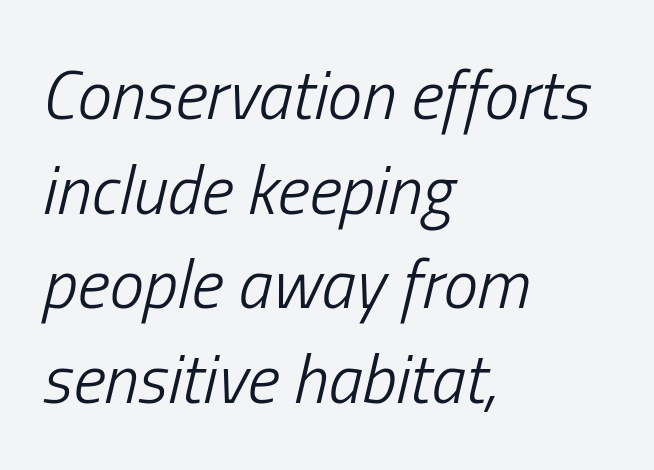
{"italic": "yes", "lean": "right", "slant_degrees": 13, "bold": "no", "weight": "light", "width": "condensed", "stroke_contrast": "low", "x_height": "medium", "monospaced": "no", "underline": "no", "align": "left", "line_spacing": "normal", "line_spacing_ratio": 1.37, "letter_spacing": "normal", "letter_spacing_em": 0.0, "glyph_px": 69}
